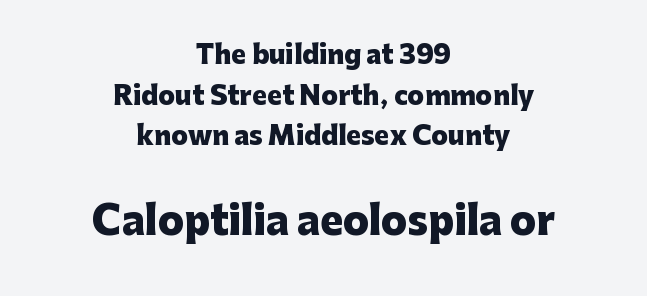
Q: Is the text bold? A: Yes.
Q: Is the text italic (slanted)? A: No, it is upright.
Q: Is the typeface a serif or a sans-serif typeface? A: Sans-serif.
Q: Is the text underlined? A: No.
Q: How is the paragraph aligned? A: Centered.
Q: Is the spacing between letters normal or unusually wide? A: Normal.
Q: Is the spacing between lines tight, normal or loose? A: Normal.
Q: Which block of text is set in a larger size, the first (top) or the second (bottom)? A: The second (bottom) one.
Q: Width (condensed, normal, or wide)? A: Normal.
Q: Stroke contrast? A: Low.
Q: x-height? A: Medium.
Q: Monospaced? A: No.
